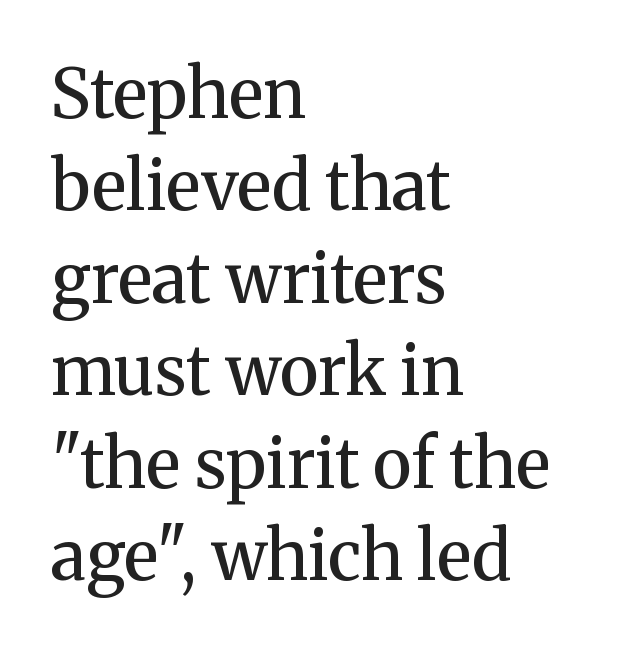
Q: Is the text bold? A: Semi-bold.
Q: Is the text italic (slanted)? A: No, it is upright.
Q: Is the typeface a serif or a sans-serif typeface? A: Serif.
Q: Is the text underlined? A: No.
Q: How is the paragraph aligned? A: Left-aligned.
Q: Is the spacing between letters normal or unusually wide? A: Normal.
Q: Is the spacing between lines tight, normal or loose? A: Normal.
Q: Width (condensed, normal, or wide)? A: Normal.
Q: Stroke contrast? A: Medium.
Q: x-height? A: Medium.
Q: Monospaced? A: No.
